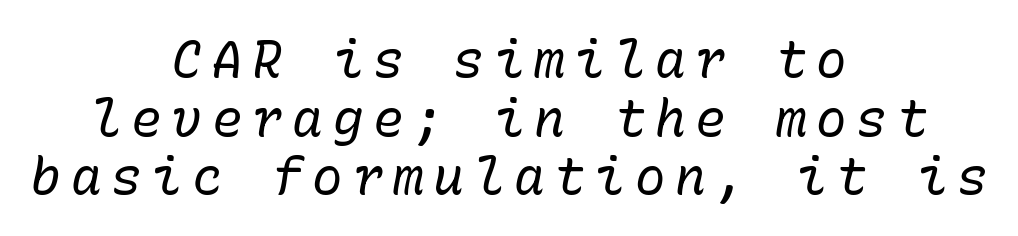
Q: Is the text bold? A: No.
Q: Is the text italic (slanted)? A: Yes, it leans right by about 10 degrees.
Q: Is the text underlined? A: No.
Q: How is the paragraph aligned? A: Centered.
Q: Is the spacing between lines tight, normal or loose? A: Tight.
Q: Width (condensed, normal, or wide)? A: Normal.
Q: Stroke contrast? A: Low.
Q: x-height? A: Medium.
Q: Monospaced? A: Yes.
